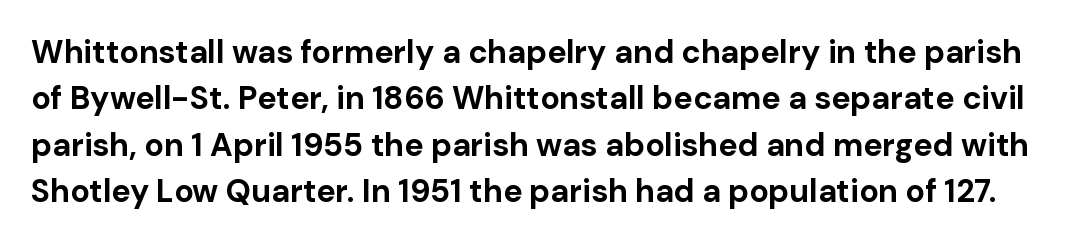
{"serif": "no", "italic": "no", "bold": "yes", "weight": "bold", "width": "normal", "stroke_contrast": "low", "x_height": "medium", "monospaced": "no", "underline": "no", "line_spacing": "normal", "line_spacing_ratio": 1.45, "letter_spacing": "normal", "letter_spacing_em": 0.0, "glyph_px": 32}
